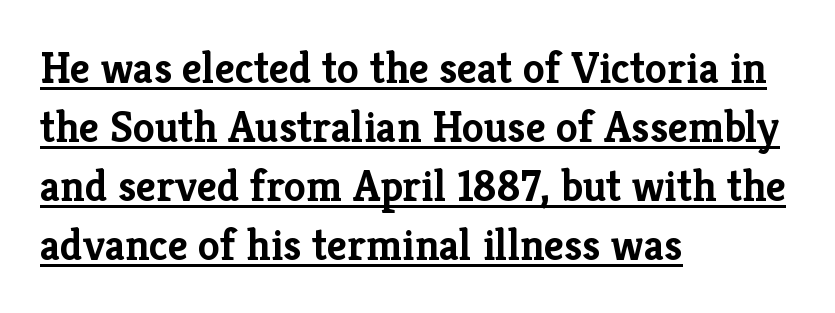
{"serif": "yes", "italic": "no", "bold": "yes", "weight": "semibold", "width": "normal", "stroke_contrast": "low", "x_height": "medium", "monospaced": "no", "underline": "yes", "align": "left", "line_spacing": "normal", "line_spacing_ratio": 1.34, "letter_spacing": "normal", "letter_spacing_em": 0.0, "glyph_px": 44}
